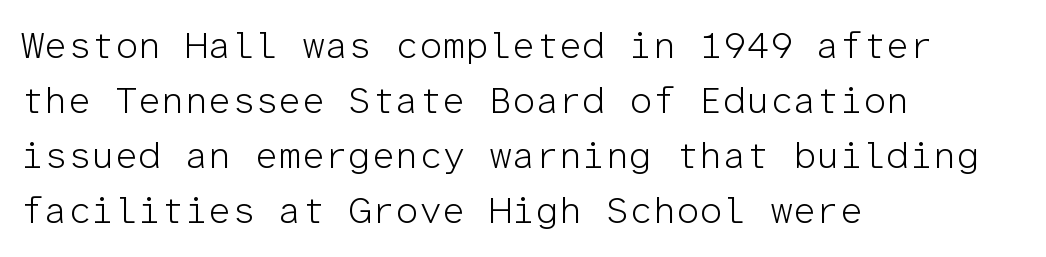
The letters march in equal steps, a hallmark of fixed-pitch type. Do the letters lean? They stand straight. Each word holds together tightly as a unit, with standard inter-letter gaps. Each new line begins a customary step beneath the previous one. Nothing heavy about these letters — not bold at all. Does the copy run flush right? No — it runs flush left.
